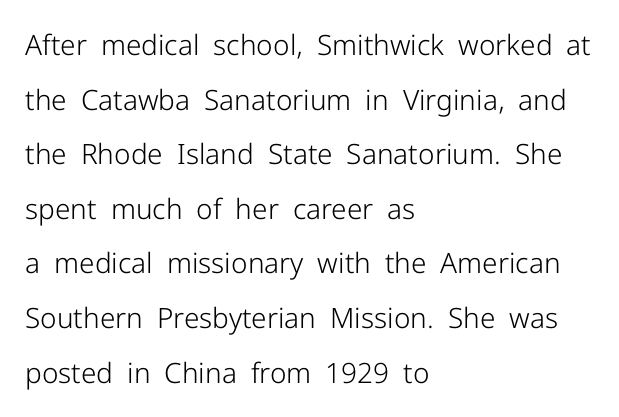
Rendered with straight, roman letterforms. This rendering employs a face without finishing strokes, i.e., a sans-serif. Each letter keeps its own natural width here, so spacing adapts to shape. The strip under each line holds only bare page. The lines are spread far apart with generous leading. Notice how the passage keeps a crisp vertical edge on the left only.
